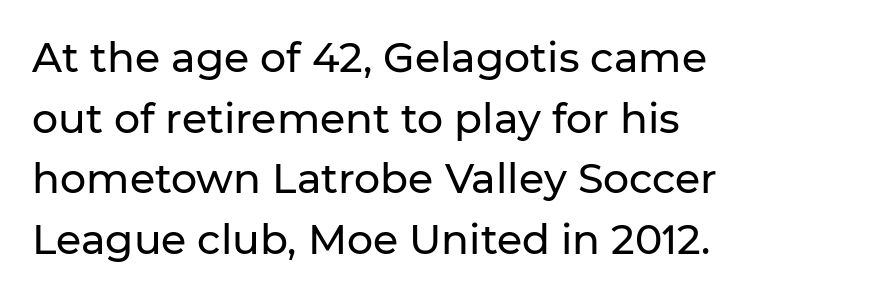
{"serif": "no", "italic": "no", "width": "normal", "stroke_contrast": "low", "x_height": "medium", "monospaced": "no", "underline": "no", "align": "left", "line_spacing": "normal", "line_spacing_ratio": 1.48, "letter_spacing": "normal", "letter_spacing_em": 0.0, "glyph_px": 41}
